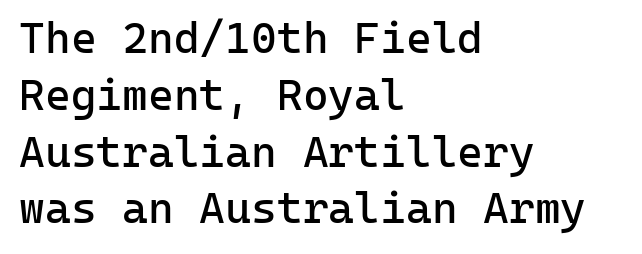
Q: Is the text bold? A: No.
Q: Is the text italic (slanted)? A: No, it is upright.
Q: Is the typeface a serif or a sans-serif typeface? A: Sans-serif.
Q: Is the text underlined? A: No.
Q: How is the paragraph aligned? A: Left-aligned.
Q: Is the spacing between letters normal or unusually wide? A: Normal.
Q: Is the spacing between lines tight, normal or loose? A: Normal.
Q: Width (condensed, normal, or wide)? A: Normal.
Q: Stroke contrast? A: Low.
Q: x-height? A: Medium.
Q: Monospaced? A: Yes.
